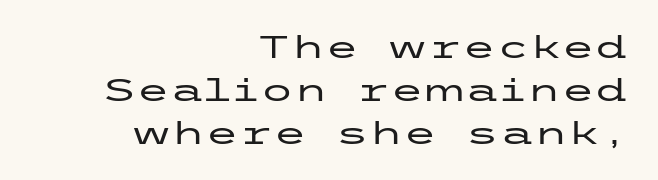
Q: Is the text italic (slanted)? A: No, it is upright.
Q: Is the typeface a serif or a sans-serif typeface? A: Sans-serif.
Q: Is the text underlined? A: No.
Q: How is the paragraph aligned? A: Right-aligned.
Q: Is the spacing between letters normal or unusually wide? A: Normal.
Q: Is the spacing between lines tight, normal or loose? A: Normal.
Q: Width (condensed, normal, or wide)? A: Wide.
Q: Stroke contrast? A: Low.
Q: x-height? A: Medium.
